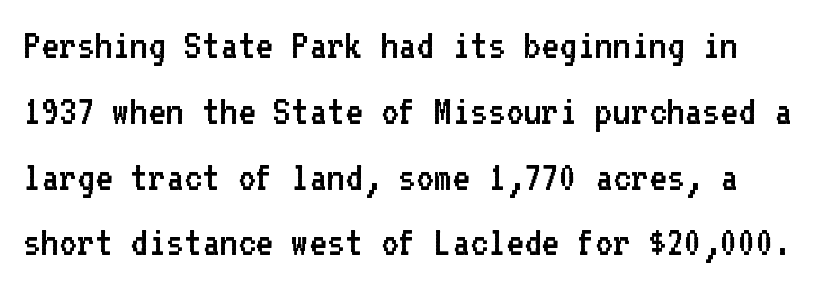
Compared with a typical body face, this is equally light or lighter still. In terms of posture, this sample is upright. Students, observe: this is what conventionally led text looks like. Each letter, wide or thin by design, is forced into the same width here. Words appear dense and cohesive because spacing is normal. The area under the type is left untouched.
